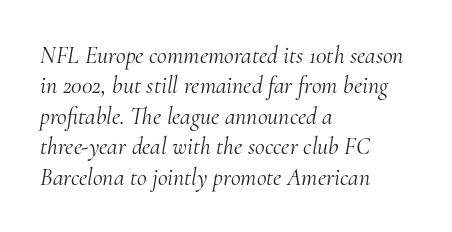
The image shows 24 px text type, italic (leaning right); set left-aligned, normal line spacing (1.27x), normal letter spacing, not underlined.
